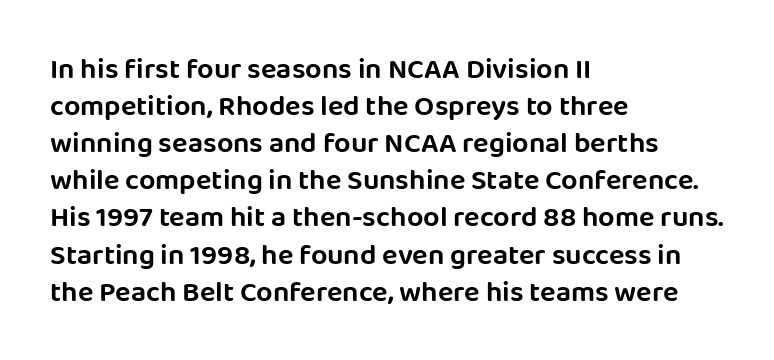
{"serif": "no", "italic": "no", "width": "normal", "stroke_contrast": "low", "x_height": "large", "monospaced": "no", "underline": "no", "align": "left", "line_spacing": "normal", "line_spacing_ratio": 1.28, "letter_spacing": "normal", "letter_spacing_em": 0.0, "glyph_px": 29}
